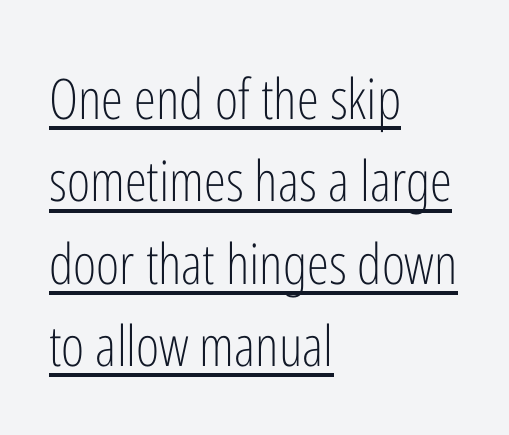
Q: Is the text bold? A: No.
Q: Is the text italic (slanted)? A: No, it is upright.
Q: Is the typeface a serif or a sans-serif typeface? A: Sans-serif.
Q: Is the text underlined? A: Yes.
Q: How is the paragraph aligned? A: Left-aligned.
Q: Is the spacing between letters normal or unusually wide? A: Normal.
Q: Is the spacing between lines tight, normal or loose? A: Normal.
Q: Width (condensed, normal, or wide)? A: Condensed.
Q: Stroke contrast? A: Low.
Q: x-height? A: Medium.
Q: Monospaced? A: No.
